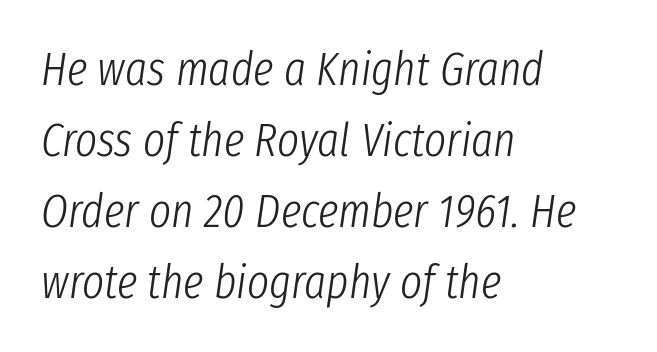
Q: Is the text bold? A: No.
Q: Is the text italic (slanted)? A: Yes, it leans right by about 8 degrees.
Q: Is the text underlined? A: No.
Q: How is the paragraph aligned? A: Left-aligned.
Q: Is the spacing between letters normal or unusually wide? A: Normal.
Q: Is the spacing between lines tight, normal or loose? A: Normal.
Q: Width (condensed, normal, or wide)? A: Condensed.
Q: Stroke contrast? A: Low.
Q: x-height? A: Medium.
Q: Monospaced? A: No.
